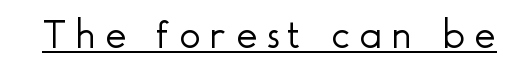
{"serif": "no", "italic": "no", "bold": "no", "weight": "light", "width": "normal", "x_height": "small", "monospaced": "no", "underline": "yes", "letter_spacing": "wide", "letter_spacing_em": 0.22, "glyph_px": 41}
